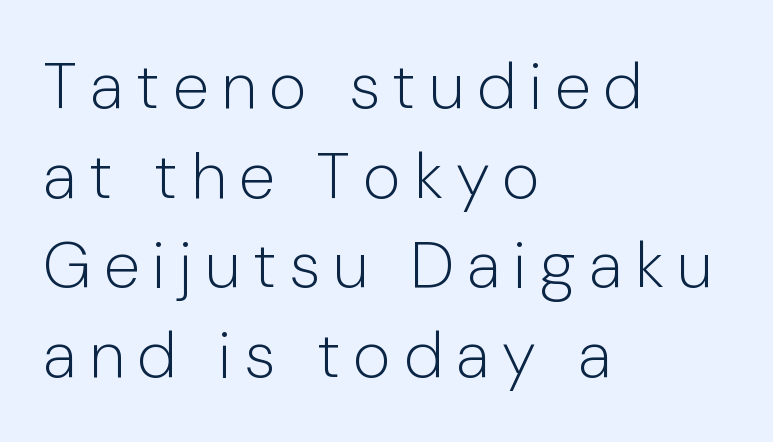
Each row of text sits above clean, open space. The typography opts for an upright posture over an oblique one. Think standard paragraph weight, or any step lighter than that. The tracking jumps out immediately: characters are airy and widely separated. All the whitespace from short lines collects on the right. Think of a printed novel: that variable character pitch is what you see here.
